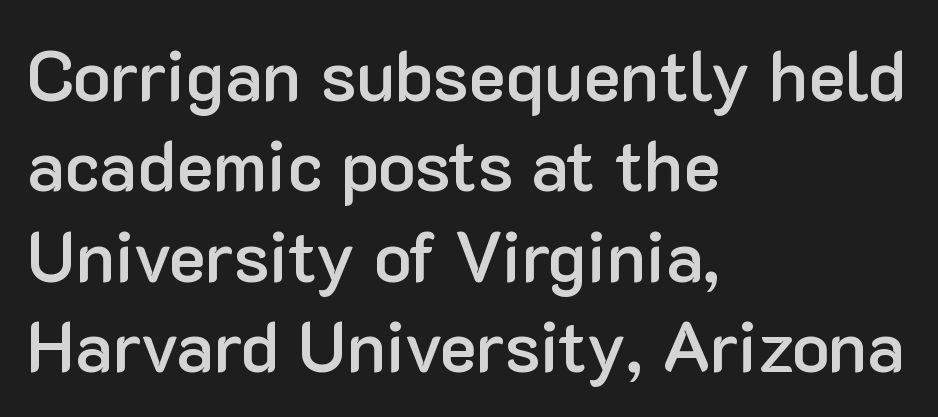
Leading: standard. The axis of the letterforms is exactly vertical. Observe the absence of serifs on each vertical stroke in this sample. The characters look somewhat weighty, a semibold short of true bold. Note the varied advance widths — an 'i' is clearly narrower than an 'm'.
